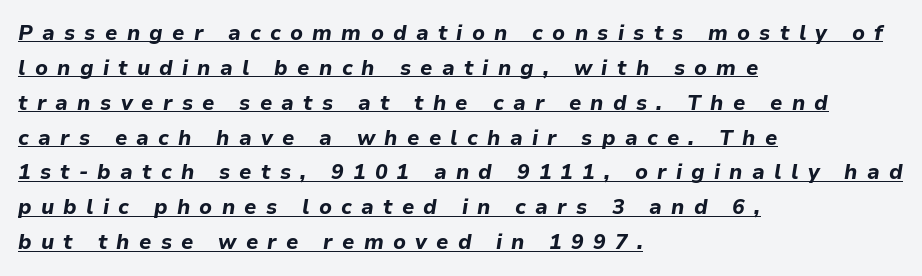
Honestly, the underline is the first thing you notice here. Look at the tracking — it's clearly loosened, letters drifting apart. The leading is moderate, giving the passage an even texture. The text block is weighted toward the left margin, trailing off unevenly rightward. A dark, heavy texture on the line: the type is bold.
